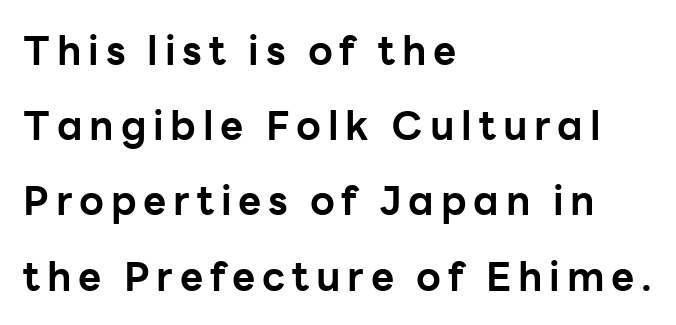
The image shows 40 px bold sans-serif type, upright; set left-aligned, line spacing 1.88x, not underlined; low stroke contrast and a medium x-height.
